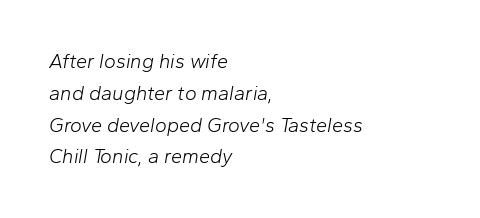
The image shows 20 px text type, italic (leaning right); set left-aligned, normal line spacing (1.59x), normal letter spacing, not underlined.
